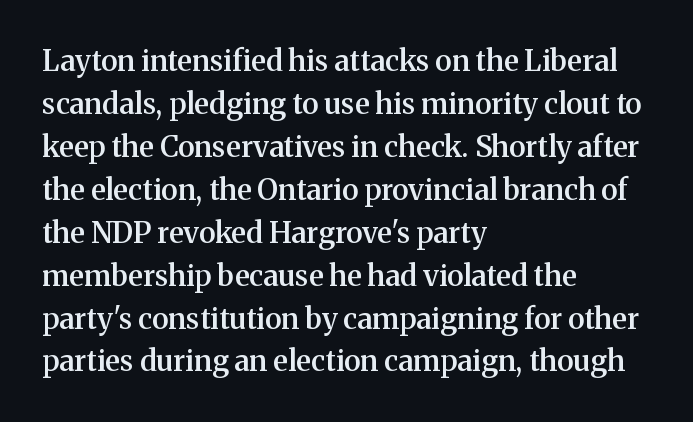
The letters sit at their default tracking, neither squeezed nor spread. The specimen reads as upright at a glance. Typographically, this falls in the serif category. In terms of weight, the rendering is demibold, just under bold.
